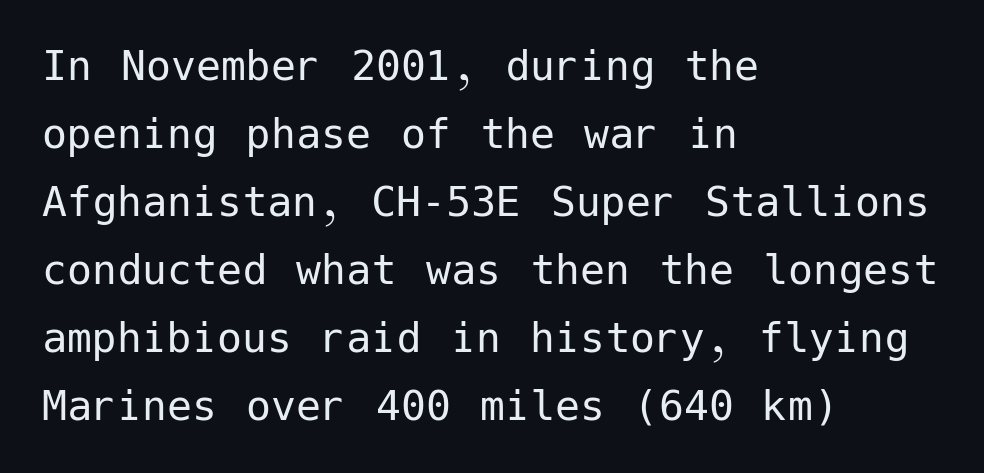
The image shows 50 px regular-weight sans-serif type, upright; set left-aligned, normal line spacing (1.36x), normal letter spacing, not underlined; low stroke contrast and a medium x-height.
